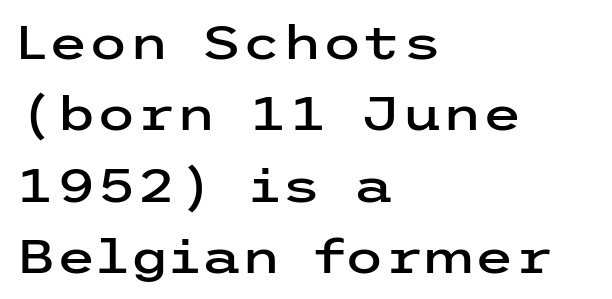
Observe the ordinary spacing: letters are neighbours, not strangers. If you drew a ruler down the left edge, every line would touch it. Bare-footed words on every line. Are there feet on the stems? There aren't — it's a sans. How would I describe the line gaps? Plain and ordinary. Posture: vertical.
